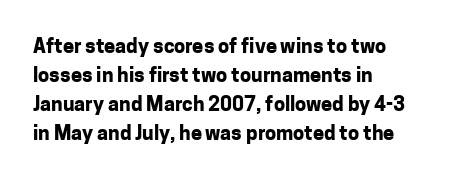
Style check: upright. The block of text has a typical density, with ordinary space between rows. The words here are not underlined. The paragraph shown leans on its left margin. The gaps between neighbouring characters are ordinary and unremarkable.
